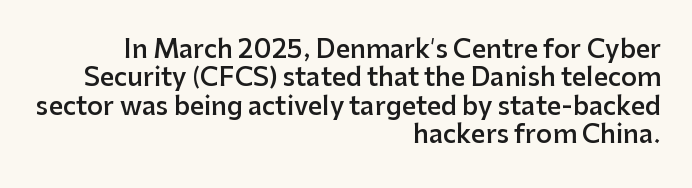
{"italic": "no", "bold": "semi", "underline": "no", "align": "right", "line_spacing": "tight", "line_spacing_ratio": 1.14, "letter_spacing": "normal", "letter_spacing_em": 0.0, "glyph_px": 25}
